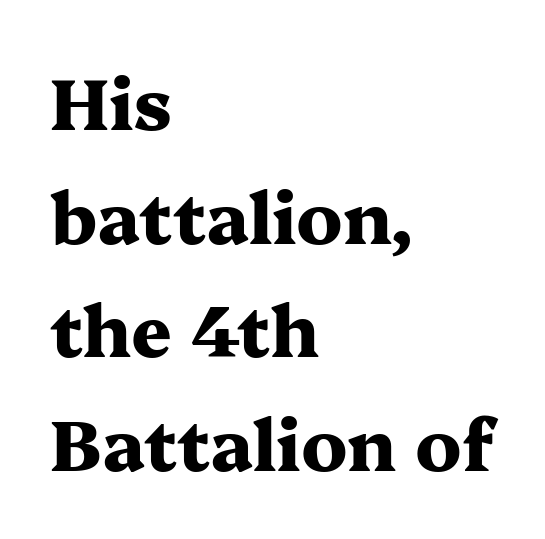
Q: Is the text bold? A: Yes.
Q: Is the text italic (slanted)? A: No, it is upright.
Q: Is the typeface a serif or a sans-serif typeface? A: Serif.
Q: Is the text underlined? A: No.
Q: How is the paragraph aligned? A: Left-aligned.
Q: Is the spacing between letters normal or unusually wide? A: Normal.
Q: Is the spacing between lines tight, normal or loose? A: Normal.
Q: Width (condensed, normal, or wide)? A: Wide.
Q: Stroke contrast? A: Medium.
Q: x-height? A: Medium.
Q: Monospaced? A: No.
